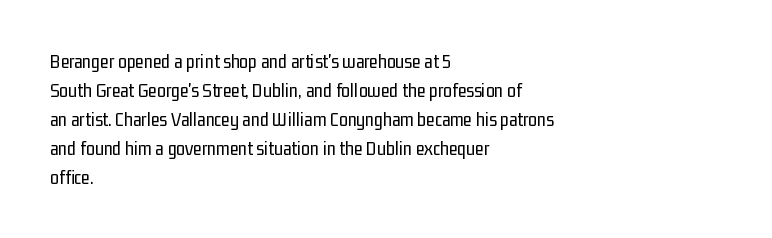
Beneath every word, the page is bare. Stems here are at most as thick as an everyday book face. When letters stand straight like this, we call the style roman or upright. This rendering leaves character spacing at its baseline value. The rendering uses a moderate line-height, typical for paragraphs.
